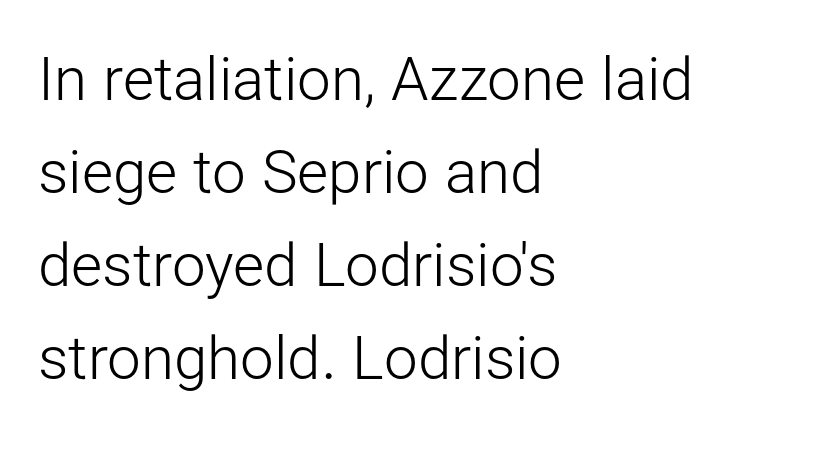
Q: Is the text bold? A: No.
Q: Is the text italic (slanted)? A: No, it is upright.
Q: Is the typeface a serif or a sans-serif typeface? A: Sans-serif.
Q: Is the text underlined? A: No.
Q: How is the paragraph aligned? A: Left-aligned.
Q: Is the spacing between letters normal or unusually wide? A: Normal.
Q: Is the spacing between lines tight, normal or loose? A: Normal.
Q: Width (condensed, normal, or wide)? A: Normal.
Q: Stroke contrast? A: Low.
Q: x-height? A: Medium.
Q: Monospaced? A: No.
